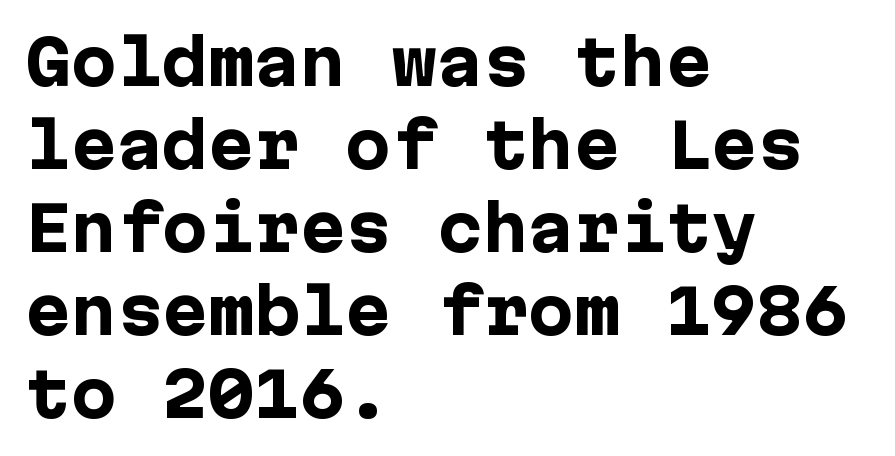
Q: Is the text bold? A: Yes.
Q: Is the text italic (slanted)? A: No, it is upright.
Q: Is the typeface a serif or a sans-serif typeface? A: Sans-serif.
Q: Is the text underlined? A: No.
Q: How is the paragraph aligned? A: Left-aligned.
Q: Is the spacing between letters normal or unusually wide? A: Normal.
Q: Is the spacing between lines tight, normal or loose? A: Normal.
Q: Width (condensed, normal, or wide)? A: Normal.
Q: Stroke contrast? A: Low.
Q: x-height? A: Medium.
